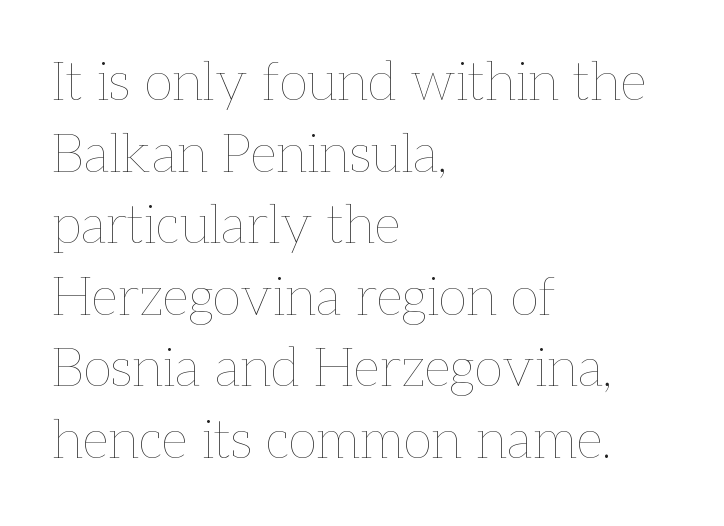
The image shows 53 px thin type, upright; set left-aligned, normal line spacing (1.35x), normal letter spacing, not underlined; low stroke contrast and a medium x-height.
